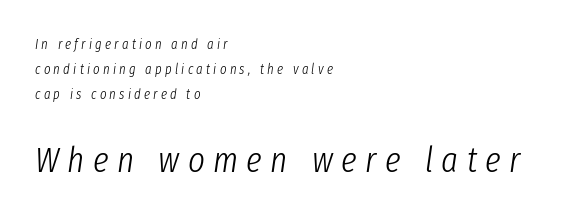
{"italic": "yes", "lean": "right", "slant_degrees": 8, "bold": "no", "weight": "light", "width": "condensed", "stroke_contrast": "low", "x_height": "medium", "monospaced": "no", "underline": "no", "align": "left", "line_spacing_ratio": 1.77, "letter_spacing": "wide", "letter_spacing_em": 0.23, "larger_block": "second", "size_ratio": 2.57, "glyph_px": 36}
